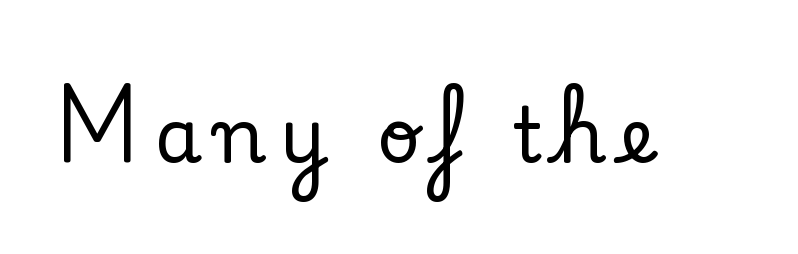
{"italic": "no", "width": "normal", "stroke_contrast": "low", "x_height": "small", "monospaced": "no", "underline": "no", "glyph_px": 76}
